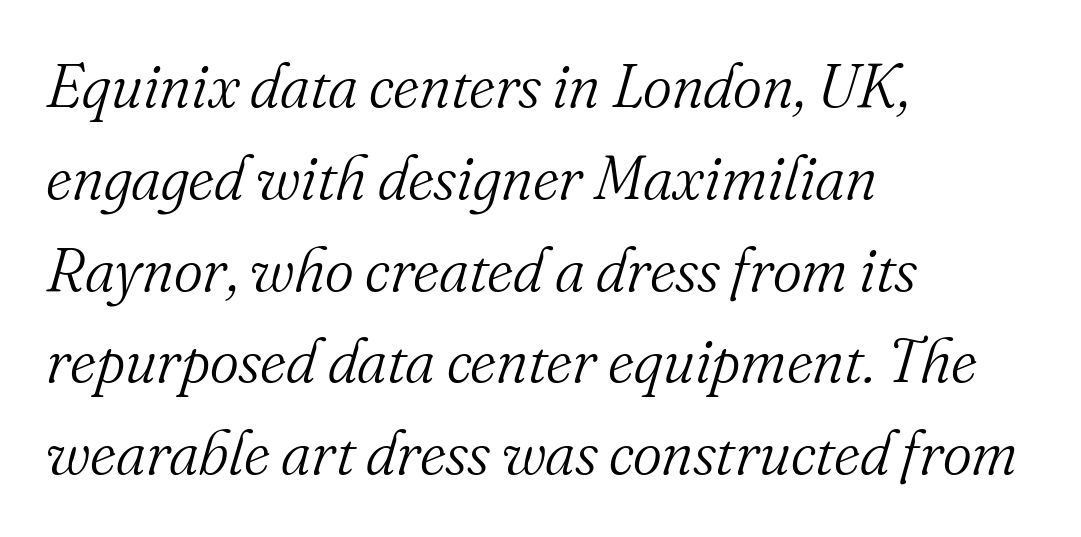
Q: Is the text bold? A: No.
Q: Is the text italic (slanted)? A: Yes, it leans right by about 16 degrees.
Q: Is the typeface a serif or a sans-serif typeface? A: Serif.
Q: Is the text underlined? A: No.
Q: How is the paragraph aligned? A: Left-aligned.
Q: Is the spacing between letters normal or unusually wide? A: Normal.
Q: Is the spacing between lines tight, normal or loose? A: Normal.
Q: Width (condensed, normal, or wide)? A: Normal.
Q: Stroke contrast? A: Medium.
Q: x-height? A: Small.
Q: Monospaced? A: No.
